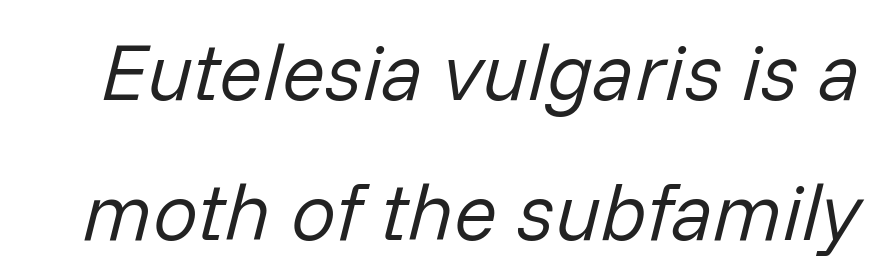
The image shows 80 px regular-weight type, italic (leaning right); set line spacing 1.75x, normal letter spacing, not underlined; low stroke contrast and a medium x-height.
